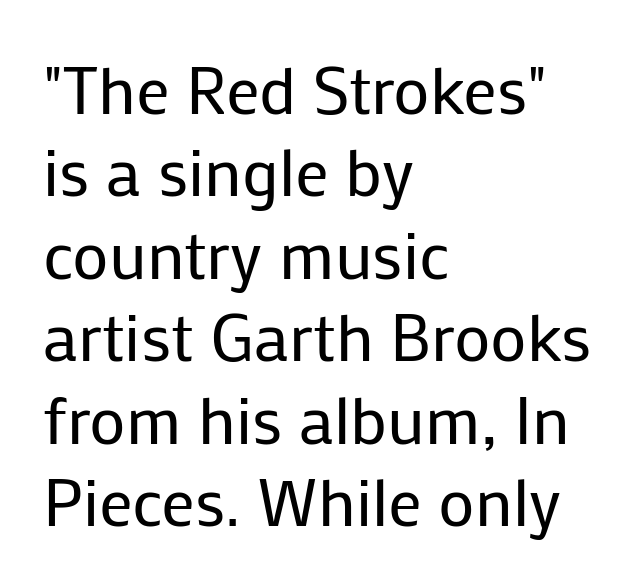
Q: Is the text bold? A: No.
Q: Is the text italic (slanted)? A: No, it is upright.
Q: Is the typeface a serif or a sans-serif typeface? A: Sans-serif.
Q: Is the text underlined? A: No.
Q: How is the paragraph aligned? A: Left-aligned.
Q: Is the spacing between letters normal or unusually wide? A: Normal.
Q: Width (condensed, normal, or wide)? A: Normal.
Q: Stroke contrast? A: Low.
Q: x-height? A: Medium.
Q: Monospaced? A: No.
